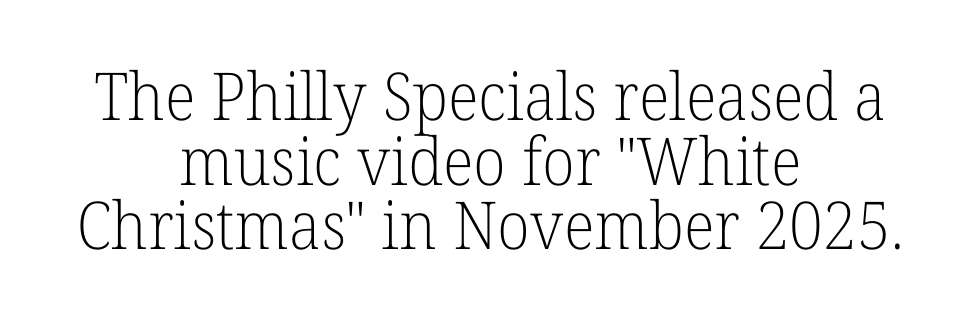
Q: Is the text bold? A: No.
Q: Is the text italic (slanted)? A: No, it is upright.
Q: Is the typeface a serif or a sans-serif typeface? A: Serif.
Q: Is the text underlined? A: No.
Q: How is the paragraph aligned? A: Centered.
Q: Is the spacing between letters normal or unusually wide? A: Normal.
Q: Is the spacing between lines tight, normal or loose? A: Tight.
Q: Width (condensed, normal, or wide)? A: Normal.
Q: Stroke contrast? A: Low.
Q: x-height? A: Medium.
Q: Monospaced? A: No.
